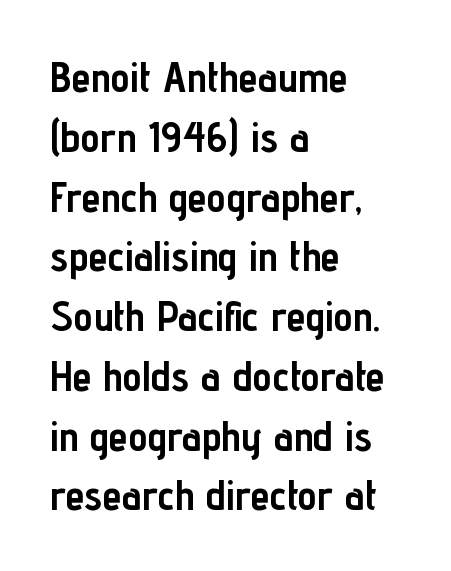
Q: Is the text bold? A: Yes.
Q: Is the text italic (slanted)? A: No, it is upright.
Q: Is the typeface a serif or a sans-serif typeface? A: Sans-serif.
Q: Is the text underlined? A: No.
Q: How is the paragraph aligned? A: Left-aligned.
Q: Is the spacing between letters normal or unusually wide? A: Normal.
Q: Is the spacing between lines tight, normal or loose? A: Normal.
Q: Width (condensed, normal, or wide)? A: Condensed.
Q: Stroke contrast? A: Low.
Q: x-height? A: Medium.
Q: Monospaced? A: No.
